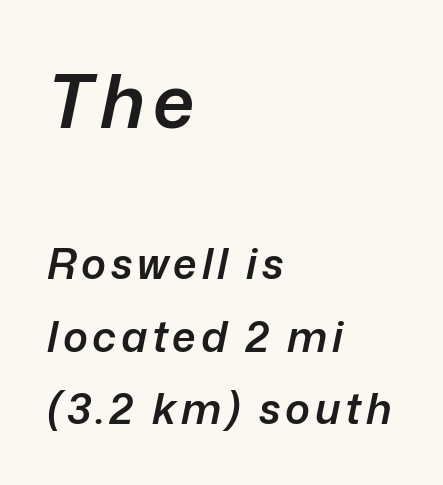
The font is running at a semibold setting, under full bold. Unmarked baselines from the first word to the last. It's the slanting kind of type. Casual observation: everything's shoved over to the left. Which of the two is more prominent by size? The first, at the top.
